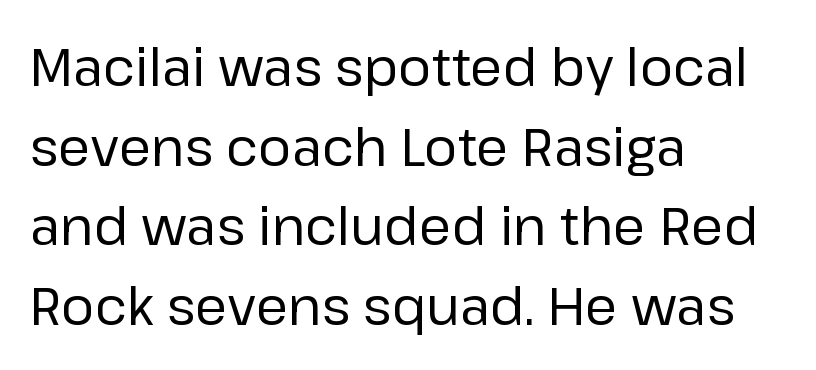
The image shows 52 px regular-weight sans-serif type, upright; set left-aligned, normal line spacing (1.53x), normal letter spacing, not underlined; low stroke contrast and a medium x-height.
